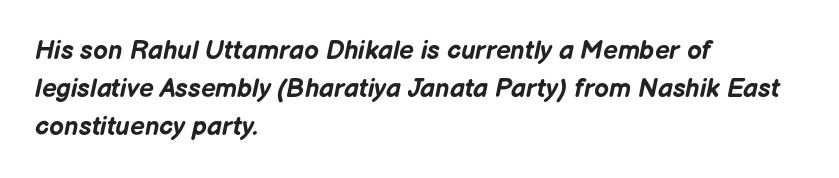
Yep, that's italic — everything's leaning. Normally led — the rows are evenly, conventionally spaced. The letterforms sit shoulder to shoulder at normal distance. These lines stack with their left ends in a neat column. Underlining? Definitely not there.
